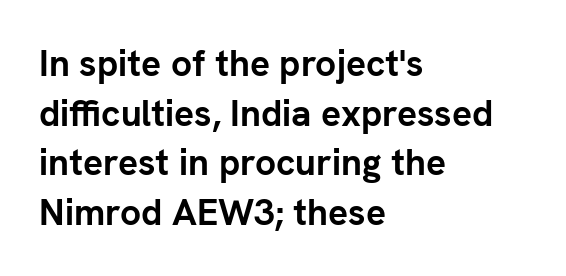
{"serif": "no", "italic": "no", "bold": "yes", "weight": "semibold", "width": "normal", "stroke_contrast": "low", "x_height": "medium", "monospaced": "no", "underline": "no", "align": "left", "line_spacing": "normal", "line_spacing_ratio": 1.34, "letter_spacing": "normal", "letter_spacing_em": 0.0, "glyph_px": 37}
